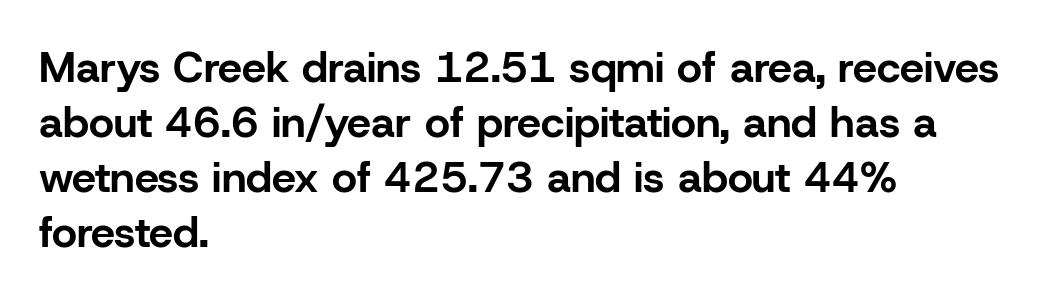
The typesetter chose a ragged-right arrangement here. The rendering uses natural spacing where letterforms have individual widths. Pretty heavy lettering here — definitely bold. The space directly below the letters is spotless. Classification — sans serif.
